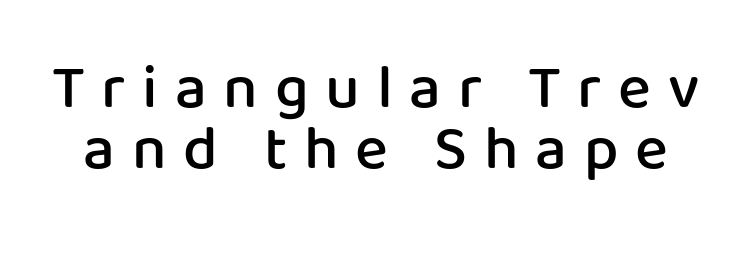
Q: Is the text bold? A: Semi-bold.
Q: Is the text italic (slanted)? A: No, it is upright.
Q: Is the typeface a serif or a sans-serif typeface? A: Sans-serif.
Q: Is the text underlined? A: No.
Q: Is the spacing between letters normal or unusually wide? A: Unusually wide.
Q: Is the spacing between lines tight, normal or loose? A: Tight.
Q: Width (condensed, normal, or wide)? A: Normal.
Q: Stroke contrast? A: Low.
Q: x-height? A: Medium.
Q: Monospaced? A: No.
